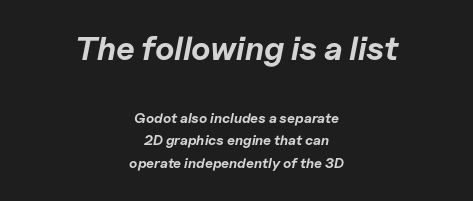
{"italic": "yes", "lean": "right", "slant_degrees": 11, "bold": "yes", "weight": "bold", "width": "normal", "stroke_contrast": "low", "x_height": "medium", "monospaced": "no", "underline": "no", "align": "center", "line_spacing": "normal", "line_spacing_ratio": 1.64, "letter_spacing": "normal", "letter_spacing_em": 0.0, "larger_block": "first", "size_ratio": 2.36, "glyph_px": 33}
